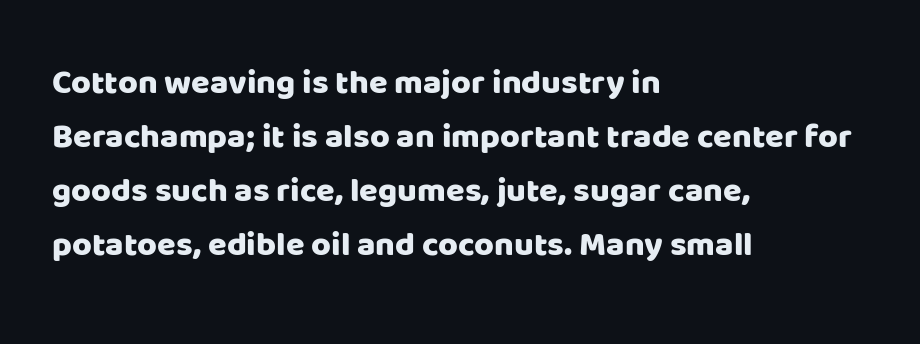
{"serif": "no", "italic": "no", "width": "normal", "stroke_contrast": "low", "x_height": "large", "monospaced": "no", "underline": "no", "align": "left", "line_spacing": "normal", "line_spacing_ratio": 1.59, "letter_spacing": "normal", "letter_spacing_em": 0.0, "glyph_px": 34}
